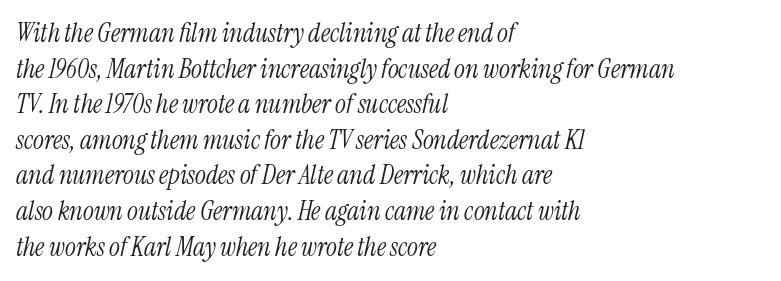
The image shows 26 px text type, italic (leaning right); set left-aligned, normal line spacing (1.37x), normal letter spacing, not underlined.
